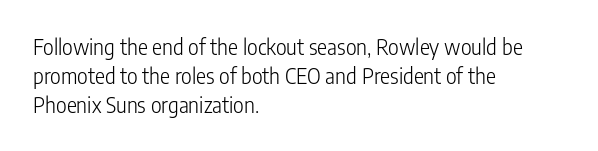
Each new line begins a customary step beneath the previous one. Stems here are at most as thick as an everyday book face. Words appear dense and cohesive because spacing is normal. Descenders hang freely into open space. The axis of the letterforms is exactly vertical.
